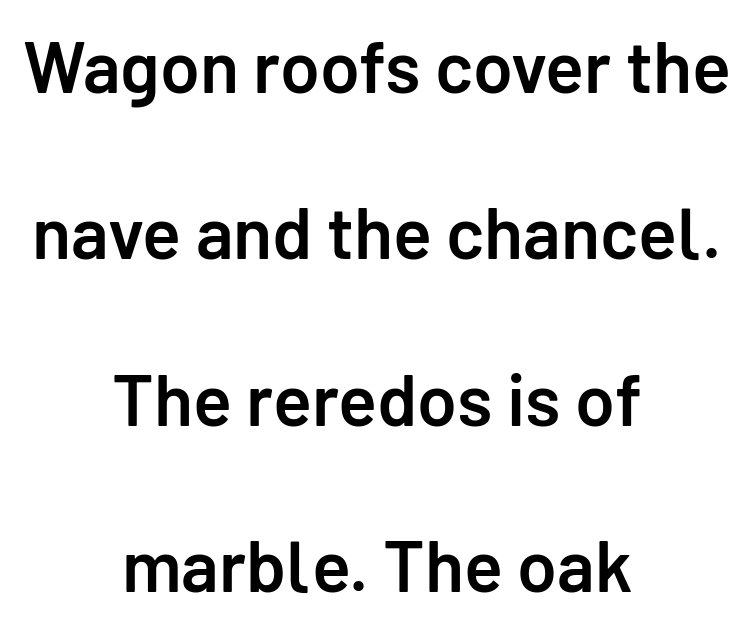
{"serif": "no", "italic": "no", "bold": "semi", "weight": "semibold", "width": "normal", "stroke_contrast": "low", "x_height": "medium", "monospaced": "no", "underline": "no", "align": "center", "line_spacing": "loose", "line_spacing_ratio": 2.31, "letter_spacing": "normal", "letter_spacing_em": 0.0, "glyph_px": 72}
